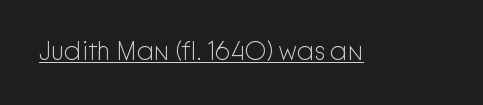
{"italic": "no", "bold": "no", "underline": "yes", "letter_spacing": "normal", "letter_spacing_em": 0.0, "glyph_px": 26}
